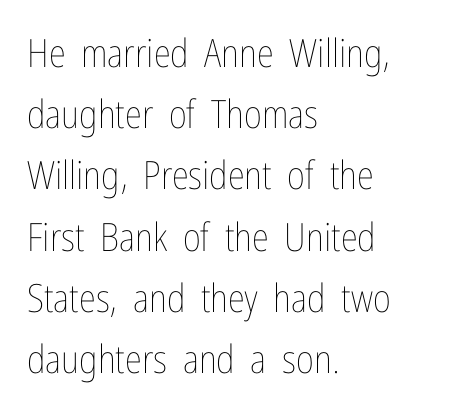
{"italic": "no", "bold": "no", "weight": "thin", "width": "condensed", "stroke_contrast": "low", "x_height": "medium", "monospaced": "no", "underline": "no", "align": "left", "line_spacing": "normal", "line_spacing_ratio": 1.57, "letter_spacing": "normal", "letter_spacing_em": 0.0, "glyph_px": 39}
